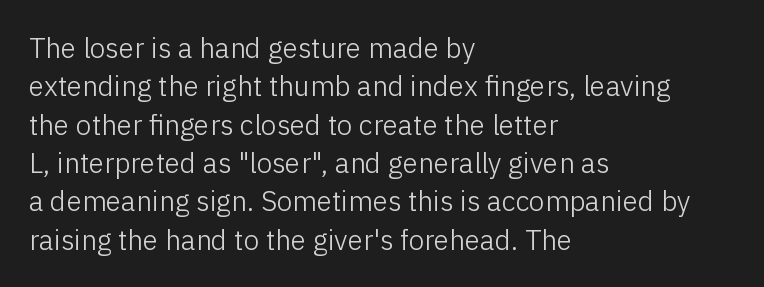
The image shows 28 px light sans-serif type, upright; set left-aligned, normal line spacing (1.37x), normal letter spacing, not underlined; low stroke contrast and a medium x-height.
